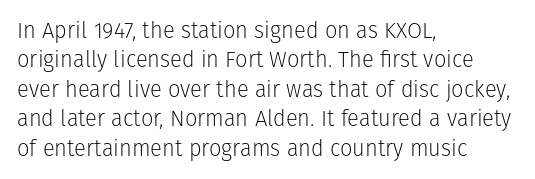
Bare-footed words on every line. Every stem runs plumb, perpendicular to the baseline. The typesetting does not lean heavy: it is not bold. Tracking value appears to be zero — textbook default spacing. The vertical gap from one line to the next is medium.
